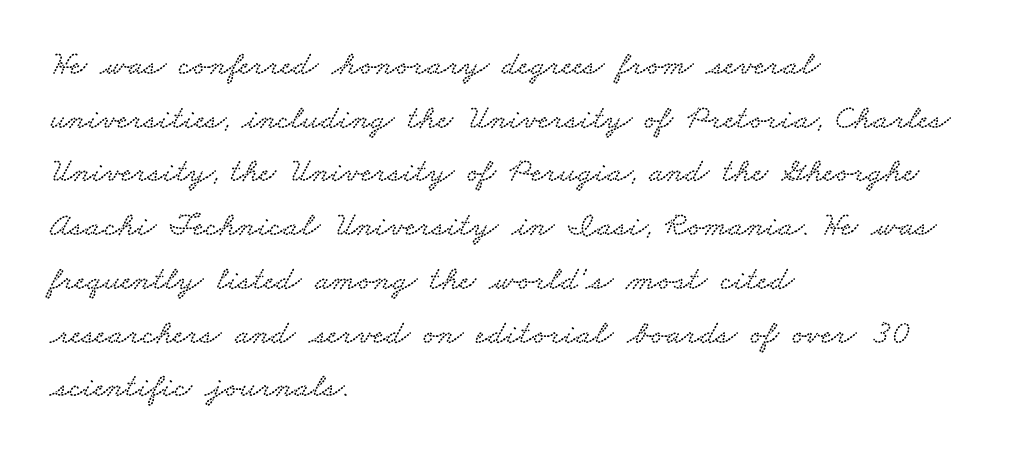
Little horizontal feet cap the strokes, marking this as serif type. Bare-footed words on every line. Is the letter spacing exaggerated? No — it looks like the ordinary default. Successive baselines arrive at the customary interval. Note the varied advance widths — an 'i' is clearly narrower than an 'm'. Short and long lines alike share a common starting point at left.
